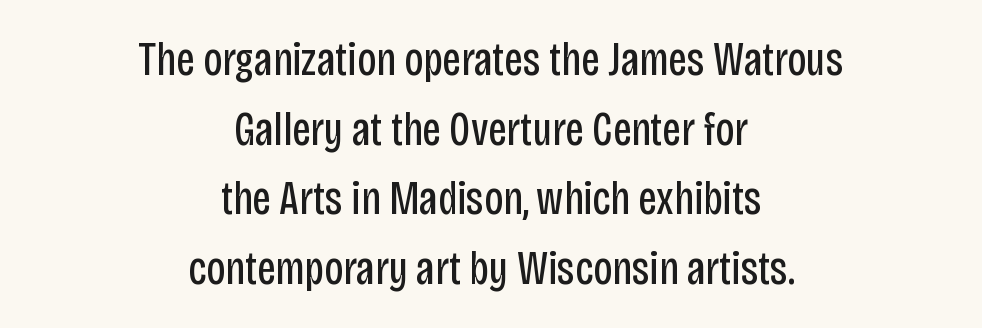
The zone under the glyphs is completely vacant. It's the straight-up-and-down kind of type. Both edges are ragged and mirror each other, which tells us the setting is centered. Grotesque or geometric, the face here clearly has no serifs.
